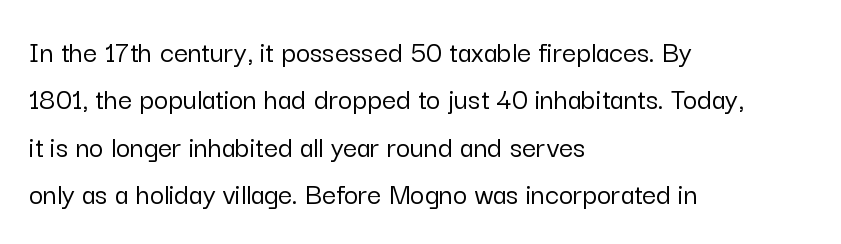
{"serif": "no", "italic": "no", "width": "normal", "stroke_contrast": "low", "x_height": "medium", "monospaced": "no", "underline": "no", "align": "left", "line_spacing": "normal", "line_spacing_ratio": 1.53, "letter_spacing": "normal", "letter_spacing_em": 0.0, "glyph_px": 31}
